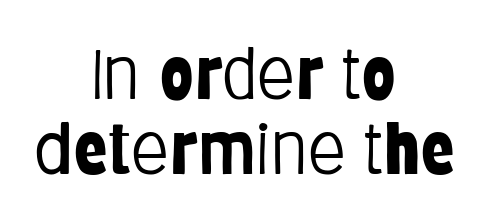
The image shows 70 px light, condensed sans-serif type, upright; set centered, tight line spacing (1.07x), normal letter spacing, not underlined; low stroke contrast and a large x-height.
